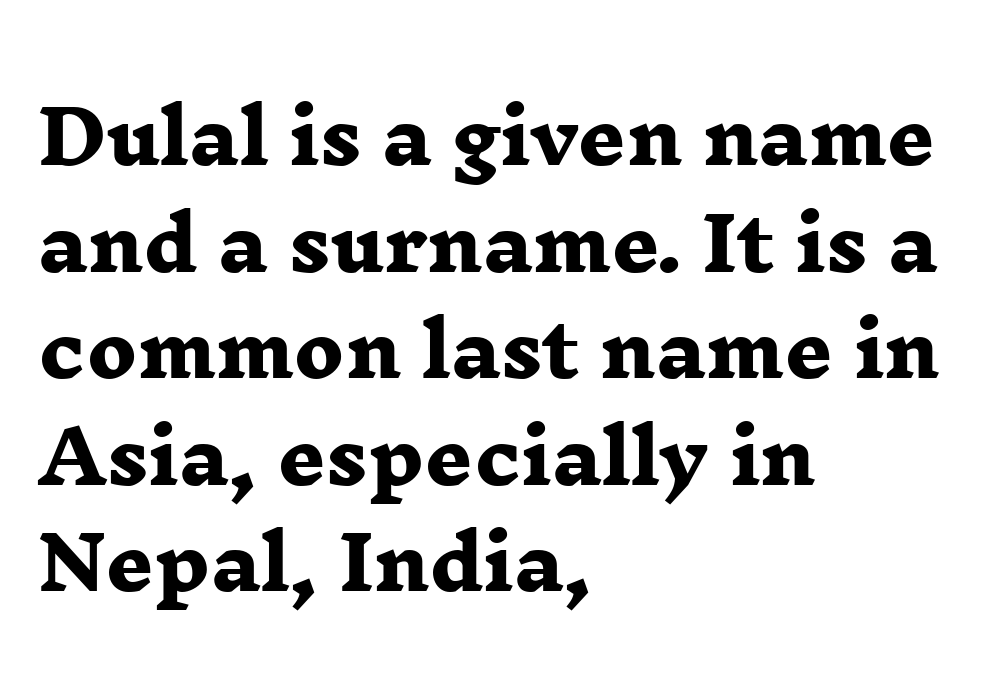
The image shows 74 px heavy, wide serif type; set left-aligned, normal line spacing (1.44x), normal letter spacing, not underlined; low stroke contrast and a medium x-height.
